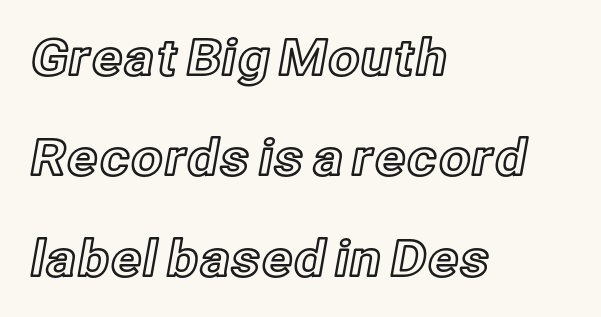
{"width": "normal", "x_height": "medium", "monospaced": "no", "underline": "no", "align": "left", "line_spacing": "loose", "line_spacing_ratio": 2.01, "letter_spacing": "normal", "letter_spacing_em": 0.0, "glyph_px": 50}
